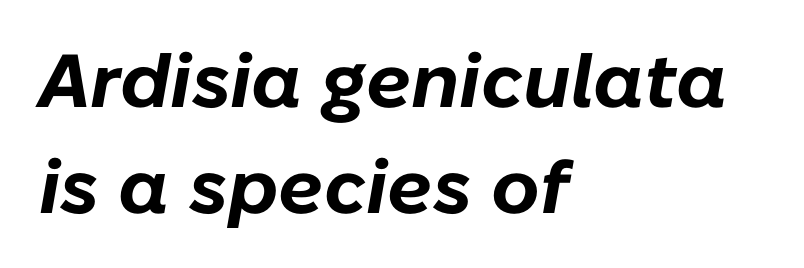
Q: Is the text bold? A: Yes.
Q: Is the text italic (slanted)? A: Yes, it leans right by about 10 degrees.
Q: Is the text underlined? A: No.
Q: How is the paragraph aligned? A: Left-aligned.
Q: Is the spacing between letters normal or unusually wide? A: Normal.
Q: Is the spacing between lines tight, normal or loose? A: Normal.
Q: Width (condensed, normal, or wide)? A: Normal.
Q: Stroke contrast? A: Low.
Q: x-height? A: Medium.
Q: Monospaced? A: No.
